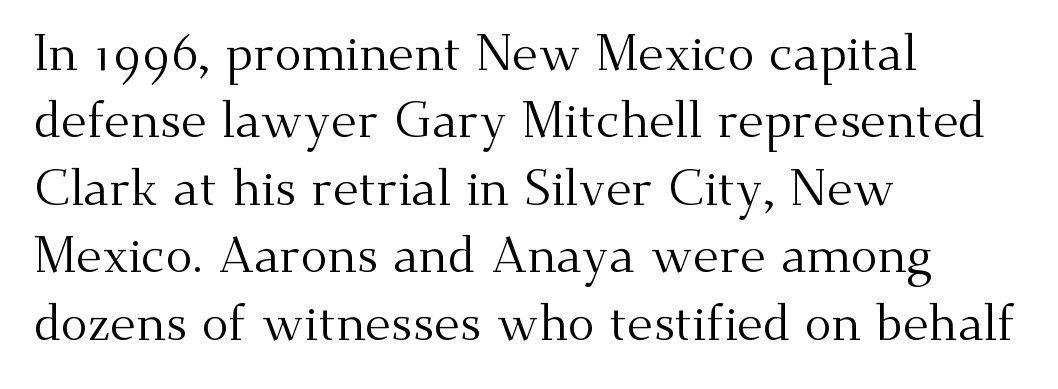
{"serif": "yes", "italic": "no", "bold": "no", "weight": "regular", "width": "normal", "stroke_contrast": "medium", "x_height": "small", "monospaced": "no", "underline": "no", "align": "left", "line_spacing": "normal", "line_spacing_ratio": 1.35, "letter_spacing": "normal", "letter_spacing_em": 0.0, "glyph_px": 50}
